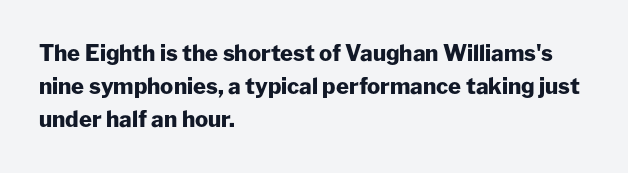
Nobody touched the tracking dial on this one. Alignment: flush left. Tall strokes in this sample are plumb rather than angled. Weight: bold.
